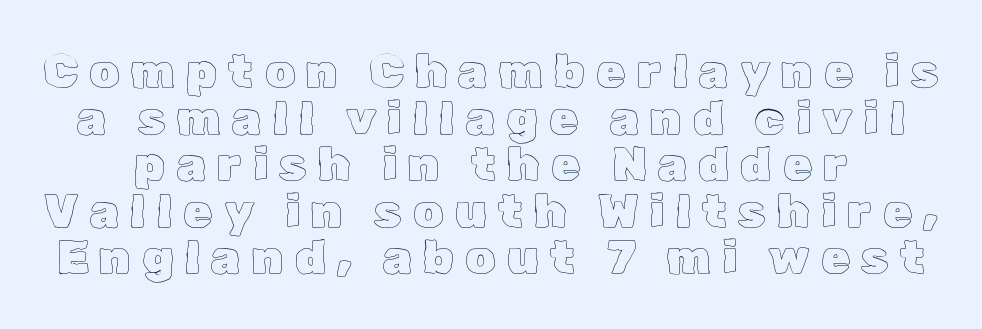
{"italic": "no", "width": "normal", "x_height": "medium", "monospaced": "no", "underline": "no", "line_spacing": "tight", "line_spacing_ratio": 0.99, "letter_spacing": "wide", "letter_spacing_em": 0.24, "glyph_px": 47}
